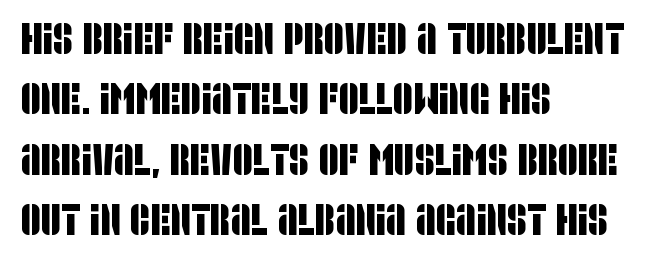
Q: Is the typeface a serif or a sans-serif typeface? A: Sans-serif.
Q: Is the text underlined? A: No.
Q: How is the paragraph aligned? A: Left-aligned.
Q: Is the spacing between letters normal or unusually wide? A: Normal.
Q: Is the spacing between lines tight, normal or loose? A: Normal.
Q: Width (condensed, normal, or wide)? A: Condensed.
Q: Stroke contrast? A: Low.
Q: x-height? A: Large.
Q: Monospaced? A: No.
